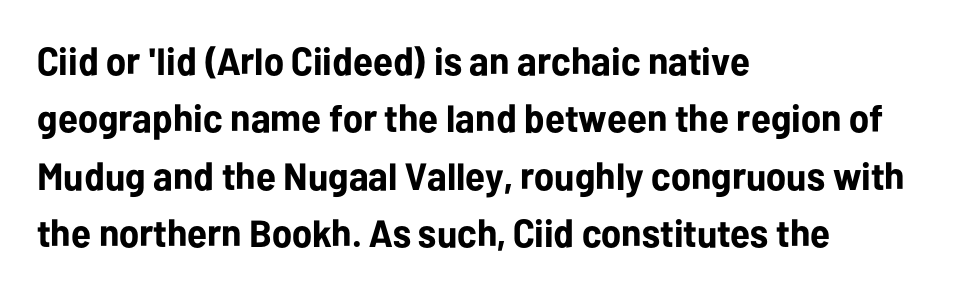
Tracking value appears to be zero — textbook default spacing. Proportional: the letters do not fall into vertical columns. Bare-footed words on every line. When letters stand straight like this, we call the style roman or upright. Line spacing here is normal. Pretty heavy lettering here — definitely bold.
